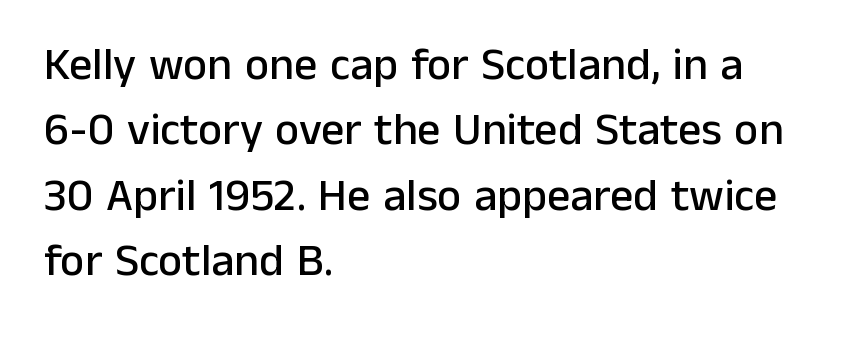
Q: Is the text italic (slanted)? A: No, it is upright.
Q: Is the typeface a serif or a sans-serif typeface? A: Sans-serif.
Q: Is the text underlined? A: No.
Q: How is the paragraph aligned? A: Left-aligned.
Q: Is the spacing between letters normal or unusually wide? A: Normal.
Q: Is the spacing between lines tight, normal or loose? A: Normal.
Q: Width (condensed, normal, or wide)? A: Normal.
Q: Stroke contrast? A: Low.
Q: x-height? A: Medium.
Q: Monospaced? A: No.
